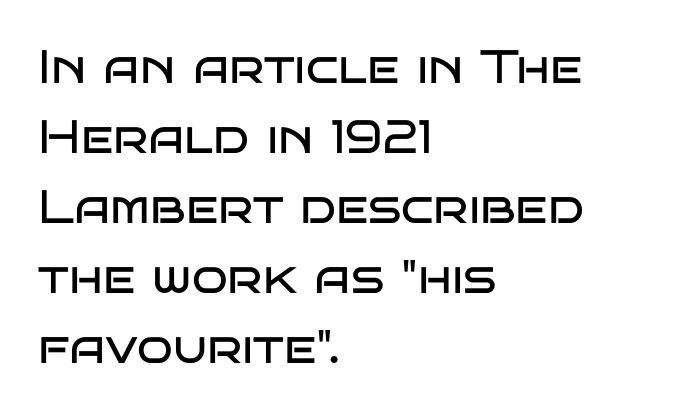
The image shows 47 px regular-weight, wide sans-serif type, upright; set left-aligned, normal line spacing (1.49x), normal letter spacing, not underlined; low stroke contrast and a large x-height.
